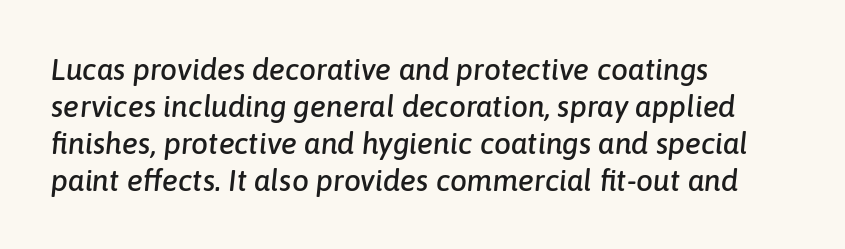
This sample uses an oblique cut, with every glyph tilted off the vertical. The specimen omits any rule beneath the text block's lines. The compositor pushed each line to the left boundary. Character widths vary here, with narrow letters taking less room than wide ones. Characters follow at the spacing the type designer built in.
